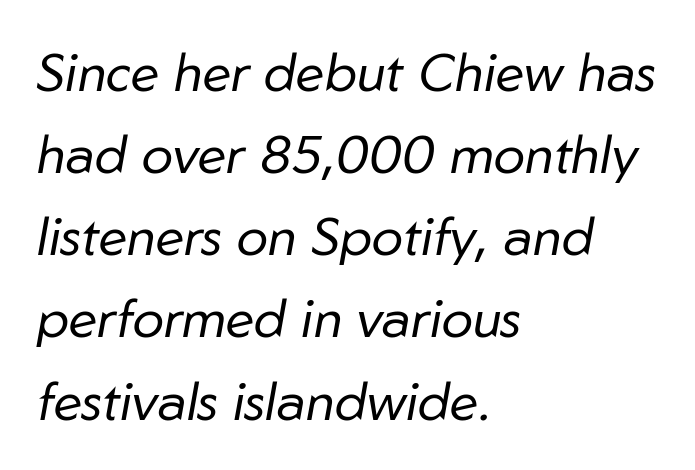
The image shows 53 px regular-weight type, italic (leaning right); set left-aligned, normal line spacing (1.55x), normal letter spacing, not underlined; low stroke contrast and a medium x-height.
